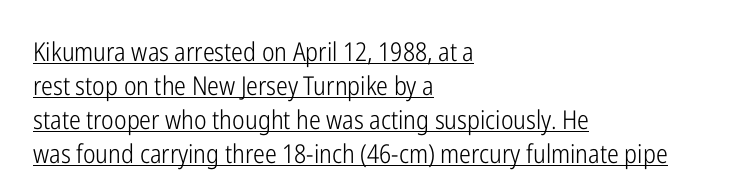
{"italic": "no", "bold": "no", "underline": "yes", "align": "left", "line_spacing": "normal", "line_spacing_ratio": 1.31, "letter_spacing": "normal", "letter_spacing_em": 0.0, "glyph_px": 26}
